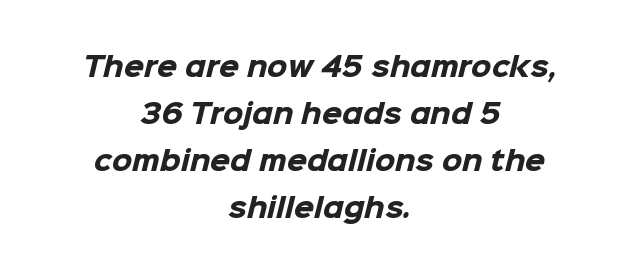
The image shows 26 px bold type; set centered, line spacing 1.81x, normal letter spacing, not underlined.
